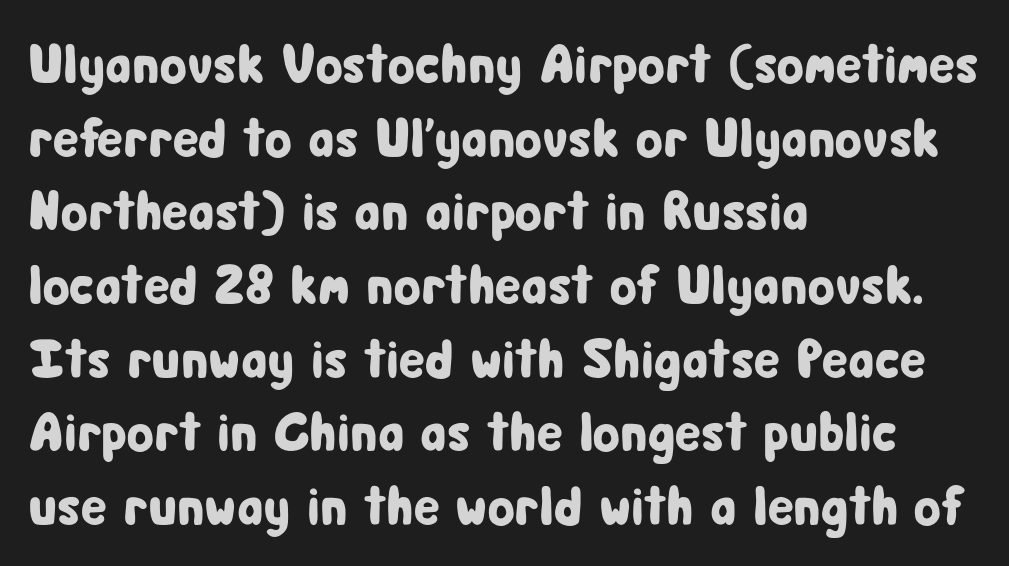
This sample has the flowing, uneven cadence of proportional lettering. I'd call this a sans setting — the letters go barefoot. The rendering keeps characters at their native spacing. This sample is left-justified, so line endings fall wherever the words run out.
